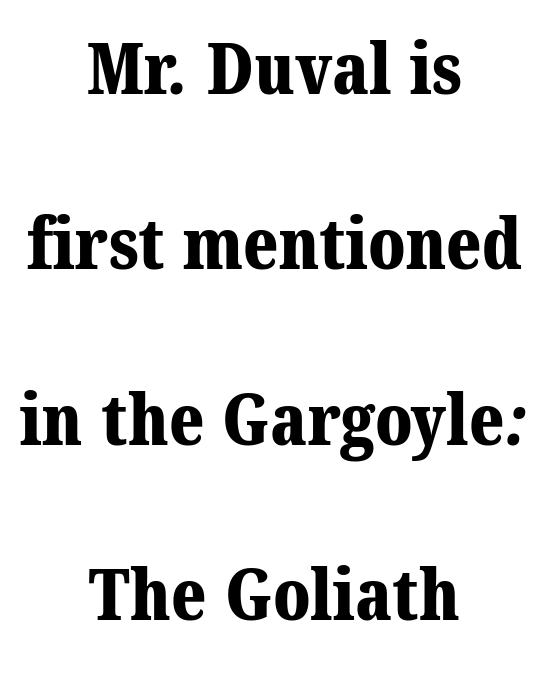
The face used here is proportionally spaced, like ordinary book or web type. Inter-character spacing is left at the font's built-in metrics. Yep, those are serifs on the letters. The block of text is sparse from top to bottom, with ample space between rows.
